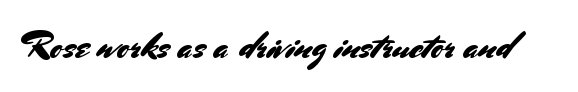
The image shows 37 px sans-serif type; set normal letter spacing, not underlined; medium stroke contrast and a small x-height.
